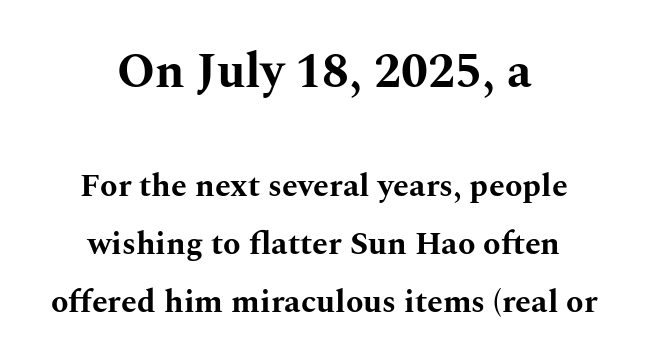
Q: Is the text bold? A: Yes.
Q: Is the text italic (slanted)? A: No, it is upright.
Q: Is the typeface a serif or a sans-serif typeface? A: Serif.
Q: Is the text underlined? A: No.
Q: How is the paragraph aligned? A: Centered.
Q: Is the spacing between letters normal or unusually wide? A: Normal.
Q: Which block of text is set in a larger size, the first (top) or the second (bottom)? A: The first (top) one.
Q: Width (condensed, normal, or wide)? A: Wide.
Q: Stroke contrast? A: Medium.
Q: x-height? A: Medium.
Q: Monospaced? A: No.
